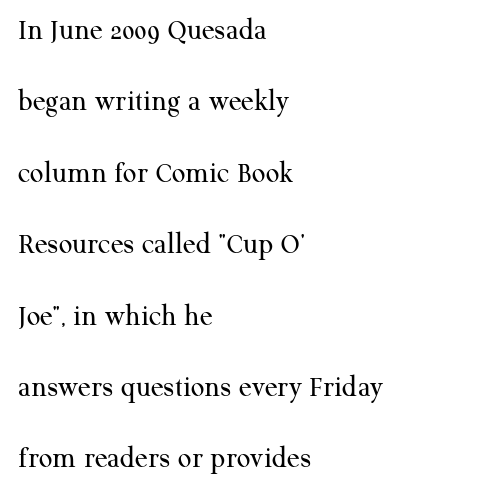
Glyph-to-glyph distance matches everyday printed text. I'd call this a serif setting — the letters wear small feet. No chunkiness to these letters — they're not bold. Every stem runs plumb, perpendicular to the baseline. Underline: absent.
